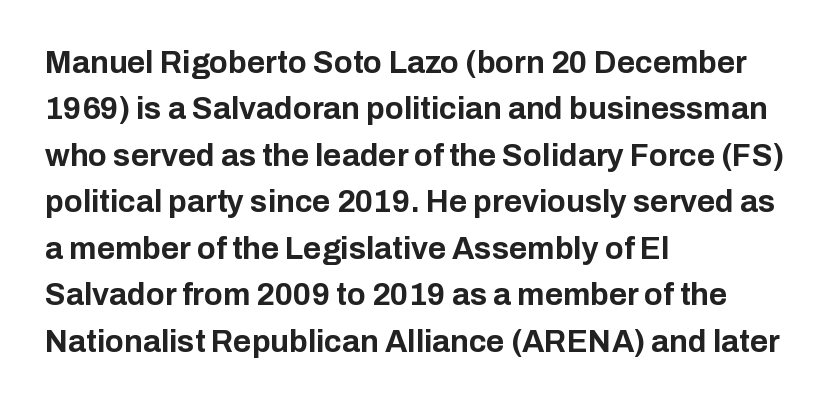
{"serif": "no", "italic": "no", "bold": "yes", "weight": "bold", "width": "normal", "stroke_contrast": "low", "x_height": "medium", "monospaced": "no", "underline": "no", "align": "left", "line_spacing": "normal", "line_spacing_ratio": 1.5, "letter_spacing": "normal", "letter_spacing_em": 0.0, "glyph_px": 31}
